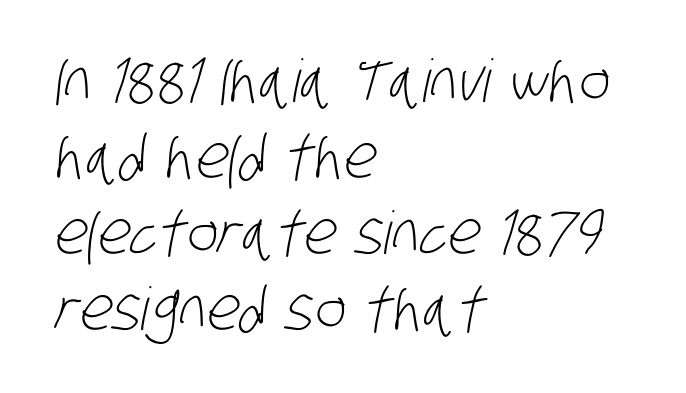
The image shows 59 px light, condensed sans-serif type; set left-aligned, normal line spacing (1.29x), normal letter spacing, not underlined; low stroke contrast and a large x-height.
